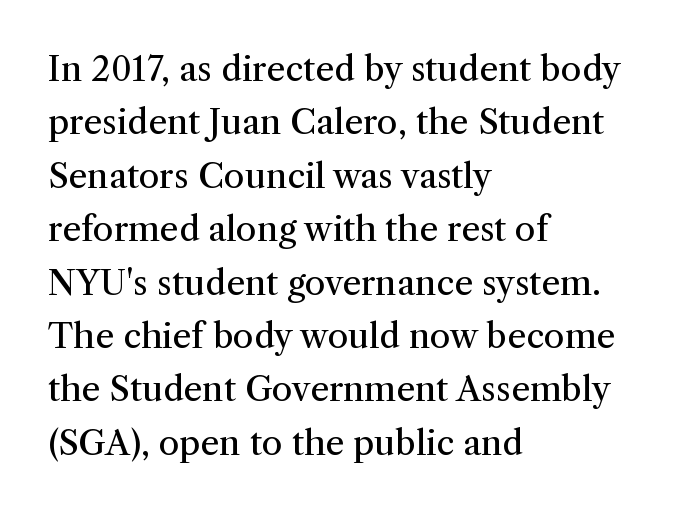
The image shows 34 px regular-weight serif type, upright; set left-aligned, normal line spacing (1.57x), normal letter spacing, not underlined; medium stroke contrast and a medium x-height.
